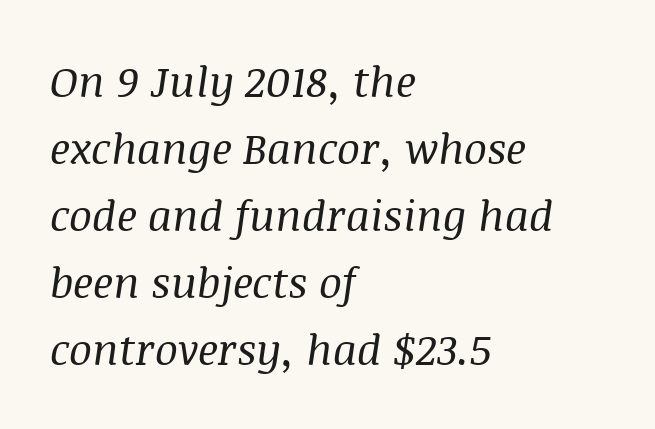
Regarding leading, the lines here are spaced in the standard way. Line beginnings align vertically; line endings do not. Tracking here is standard; glyphs follow each other at the usual distance. Quick note: underline off.
